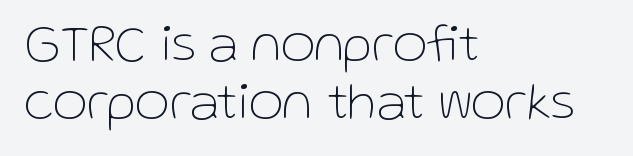
Upright lettering throughout. Does extra space separate the letters? No, they use regular spacing. Stroke thickness stays within the range of a standard reading face or lighter. Check the space under the baseline: it is left empty. The face used here is proportionally spaced, like ordinary book or web type.
